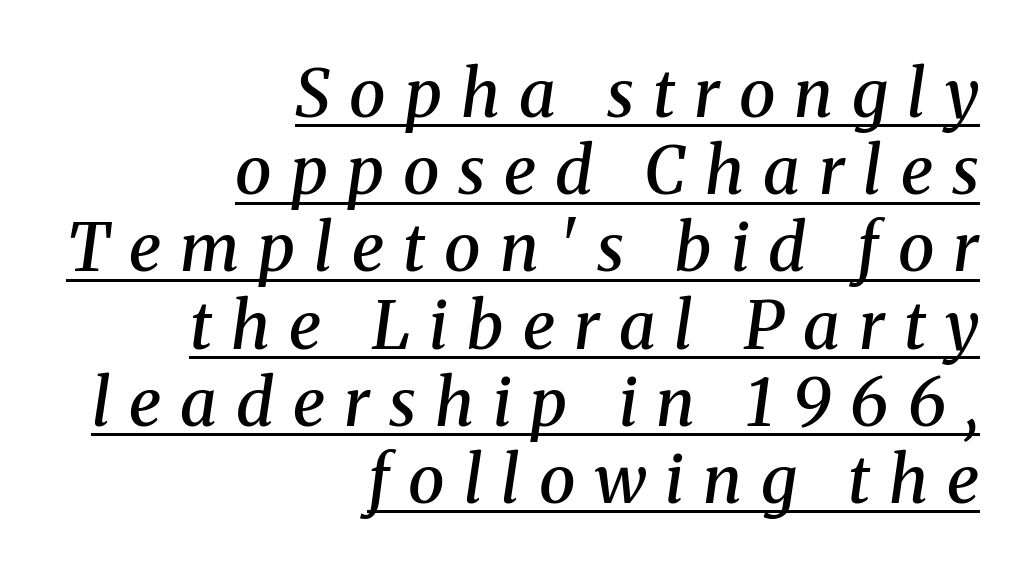
Stroke thickness is moderately raised; the sample reads as semibold. What stands out about the letter spacing? Its width — letters are far apart. Teacher's note: observe the even right margin — that is flush-right alignment. The face used here is proportionally spaced, like ordinary book or web type. Honestly, the underline is the first thing you notice here. In terms of posture, this sample is oblique.
